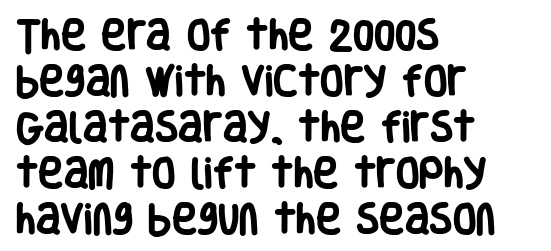
{"serif": "no", "italic": "no", "bold": "yes", "weight": "heavy", "width": "condensed", "stroke_contrast": "low", "x_height": "large", "monospaced": "no", "underline": "no", "align": "left", "line_spacing": "normal", "line_spacing_ratio": 1.35, "letter_spacing": "normal", "letter_spacing_em": 0.0, "glyph_px": 34}
